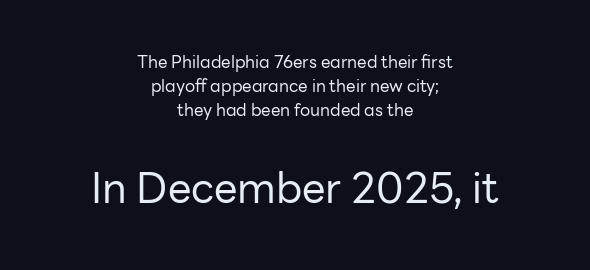
The image shows 42 px regular-weight sans-serif type, upright; set centered, normal line spacing (1.41x), normal letter spacing, not underlined; the second (bottom) block is 2.47x larger; low stroke contrast and a medium x-height.
